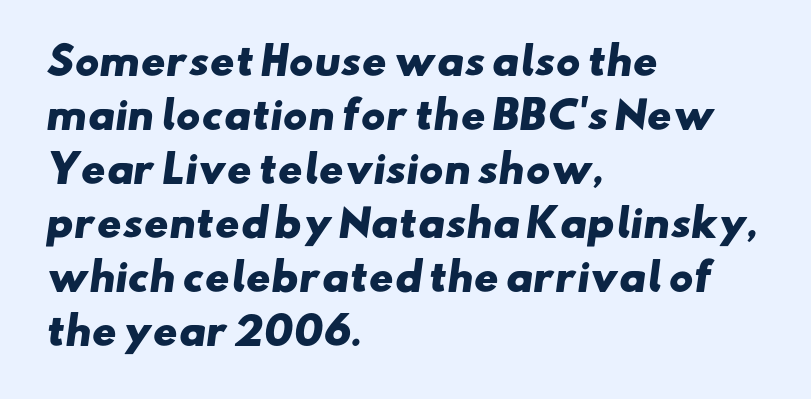
Compared with typical body copy, the letter spacing here is the same. Vertically, the passage feels balanced, rows spaced as you'd expect. This rendering features lettering with no underline. Here the designer chose a conventional face with non-uniform glyph widths.
